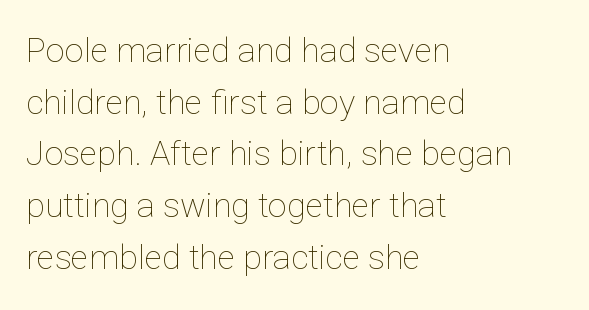
The image shows 34 px thin type, upright; set left-aligned, normal line spacing (1.52x), normal letter spacing, not underlined; low stroke contrast and a medium x-height.
